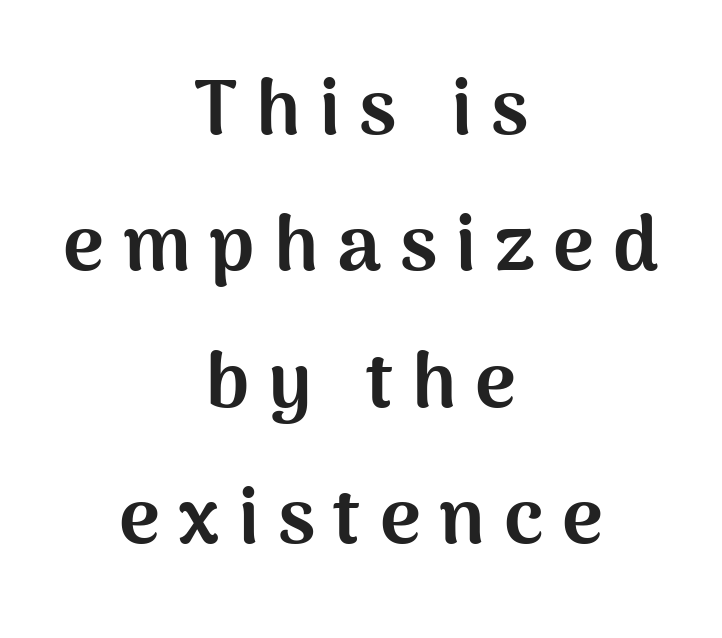
A roman cut, with each character standing at attention. The text block is weighted toward neither margin, spreading evenly from the middle. The glyphs are unaccompanied by any horizontal stroke below them. The letters advance in unequal steps, a hallmark of proportional type. Every letter is thick-stroked: bold, no question.
